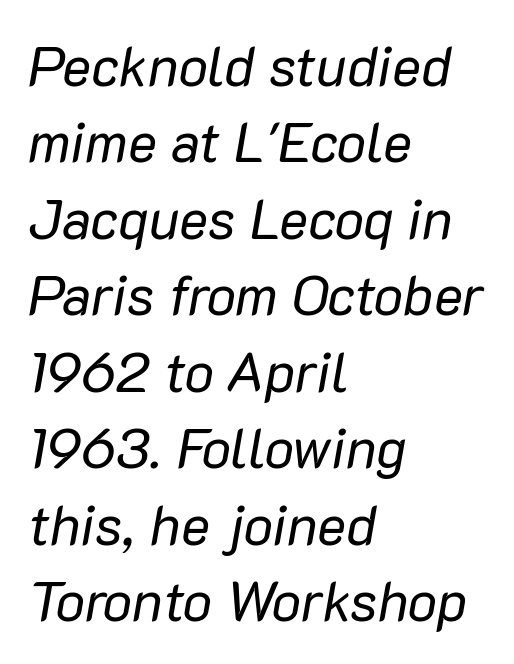
{"italic": "yes", "lean": "right", "slant_degrees": 10, "bold": "no", "weight": "regular", "width": "normal", "stroke_contrast": "low", "x_height": "medium", "monospaced": "no", "underline": "no", "align": "left", "line_spacing": "normal", "line_spacing_ratio": 1.39, "letter_spacing": "normal", "letter_spacing_em": 0.0, "glyph_px": 55}
